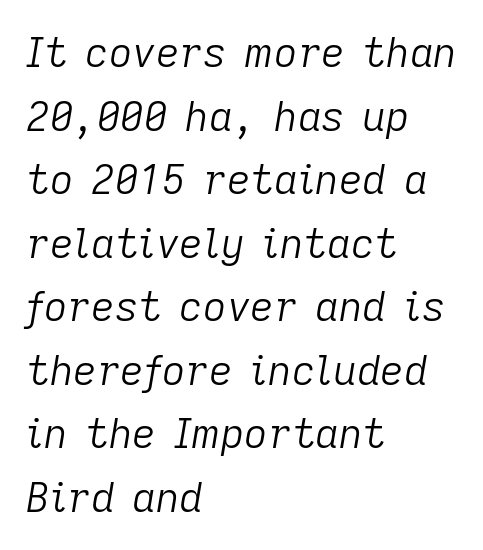
The image shows 41 px light type, italic (leaning right); set left-aligned, normal line spacing (1.55x), normal letter spacing, not underlined; low stroke contrast and a medium x-height.
